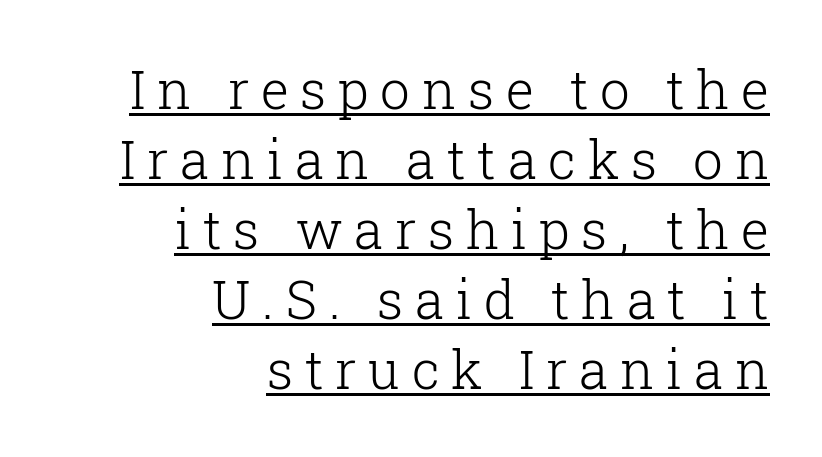
Caption: lettering with a line underneath. Honestly, the letter spacing is so wide it's the main thing you notice. The glyphs in this specimen are seriffed. The typesetting does not lean heavy: it is not bold. The face used here is proportionally spaced, like ordinary book or web type.
